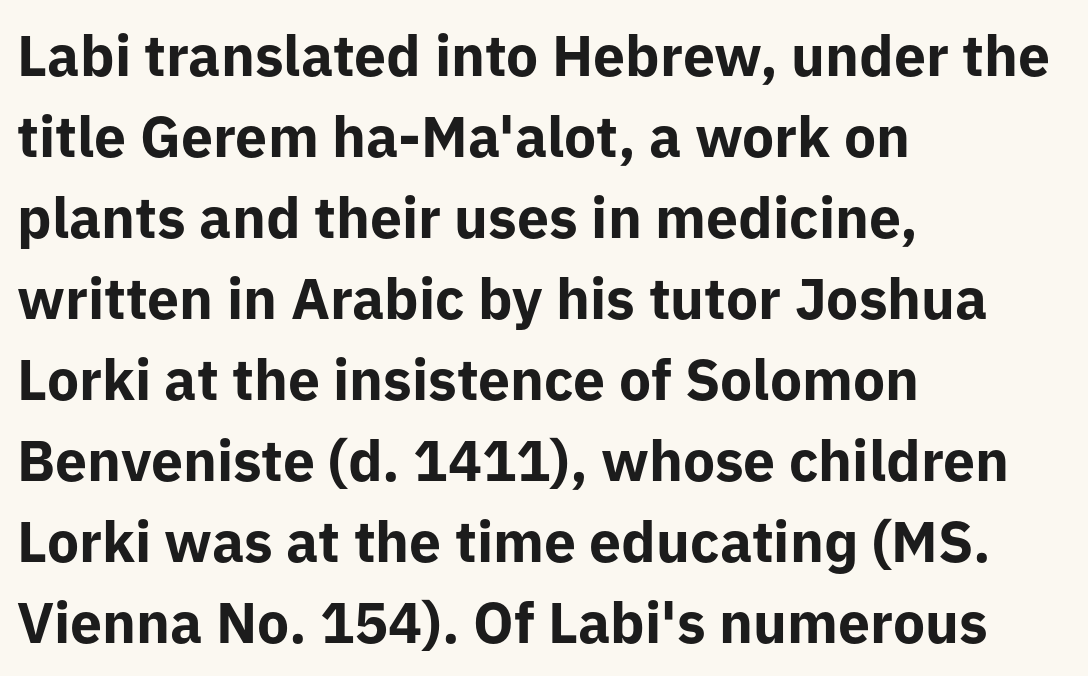
The image shows 57 px bold sans-serif type, upright; set left-aligned, normal line spacing (1.42x), normal letter spacing, not underlined; low stroke contrast and a medium x-height.
